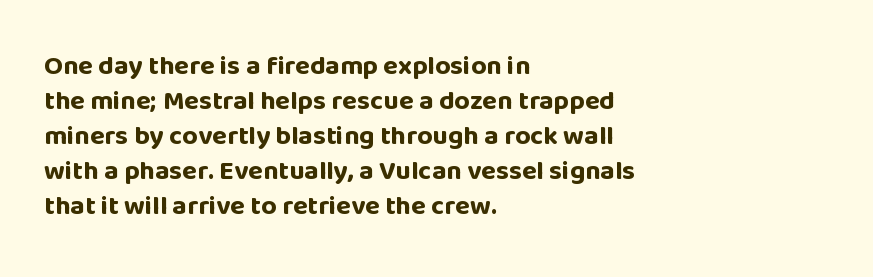
Is there much room between lines? A standard amount, neither cramped nor airy. Emphasis by weight is at full strength: bold. Each word holds together tightly as a unit, with standard inter-letter gaps. Rule under the text: the space is simply empty. Style check: upright. Does the copy run flush right? No — it runs flush left.
